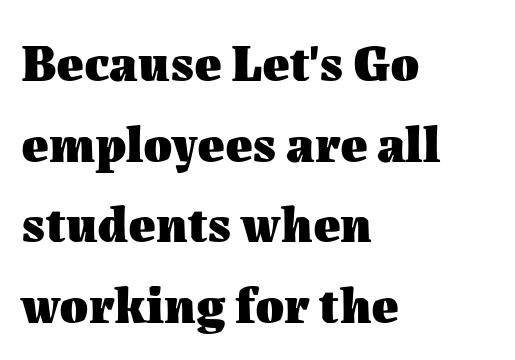
{"italic": "no", "bold": "yes", "weight": "heavy", "width": "normal", "stroke_contrast": "medium", "x_height": "medium", "monospaced": "no", "underline": "no", "align": "left", "line_spacing": "normal", "line_spacing_ratio": 1.55, "letter_spacing": "normal", "letter_spacing_em": 0.0, "glyph_px": 52}
